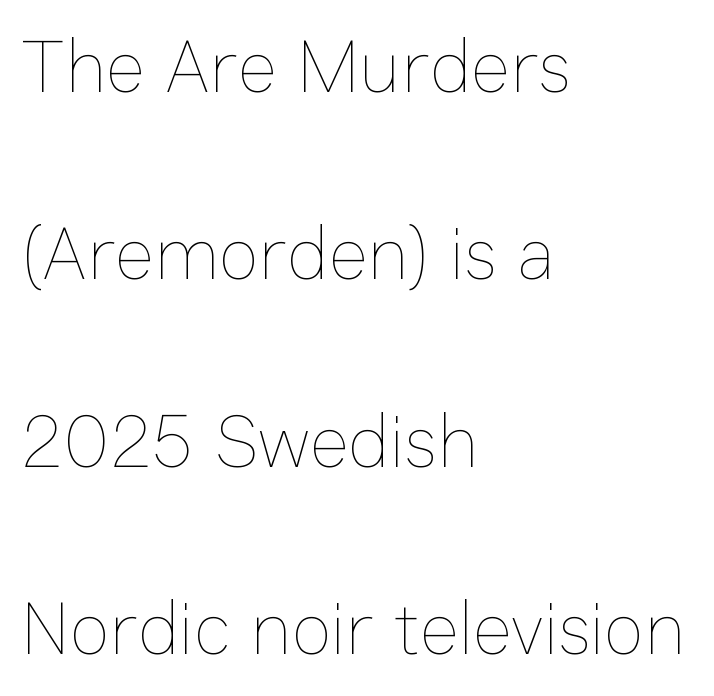
The image shows 75 px thin type, upright; set left-aligned, loose line spacing (2.5x), normal letter spacing, not underlined; low stroke contrast and a medium x-height.
